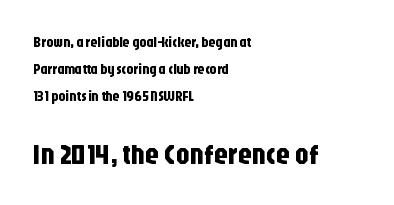
The gap between lines stays unmarked. Does the leading feel generous? Absolutely, it's lavish. Note: no serifs on the glyphs. Alignment: flush left.
